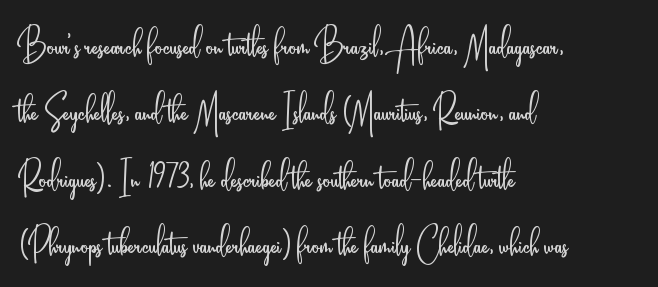
{"serif": "no", "bold": "no", "weight": "light", "width": "condensed", "stroke_contrast": "low", "x_height": "small", "monospaced": "no", "underline": "no", "align": "left", "line_spacing": "normal", "line_spacing_ratio": 1.41, "letter_spacing": "normal", "letter_spacing_em": 0.0, "glyph_px": 47}
